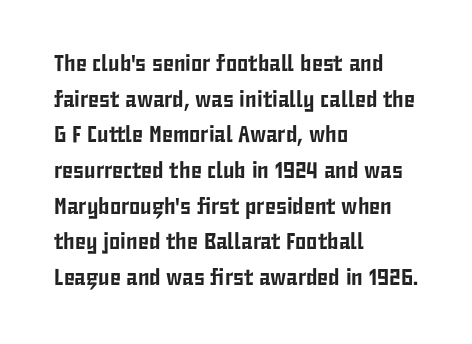
The image shows 23 px text type, upright; set left-aligned, normal line spacing (1.55x), normal letter spacing, not underlined.
